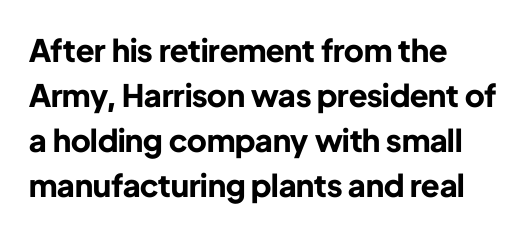
Plain, unruled lines of type. Honestly, the row spacing looks completely unremarkable. Heavy, bold letterforms. No italicization has been applied; the sample stays upright. The face used here is proportionally spaced, like ordinary book or web type. The gaps between neighbouring characters are ordinary and unremarkable.
